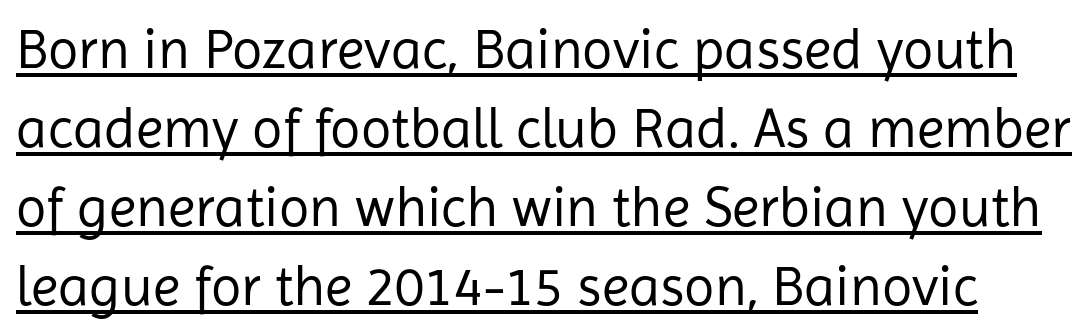
These lines are rendered in a variable-pitch font. The letters carry no serifs — their stems end cleanly without finishing strokes. Nothing heavy about these letters — not bold at all. Compared with typical body copy, the letter spacing here is the same.
